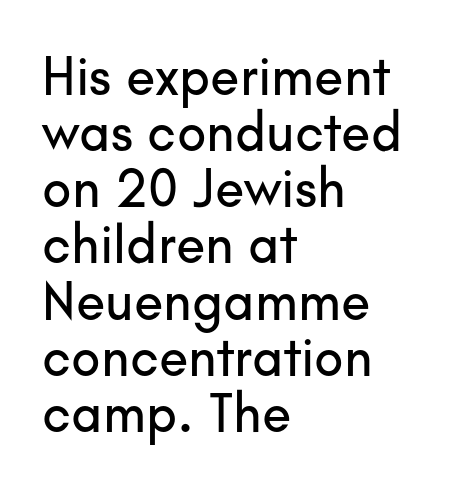
{"serif": "no", "italic": "no", "width": "normal", "stroke_contrast": "low", "x_height": "small", "monospaced": "no", "underline": "no", "align": "left", "line_spacing": "tight", "line_spacing_ratio": 1.04, "letter_spacing": "normal", "letter_spacing_em": 0.0, "glyph_px": 54}
